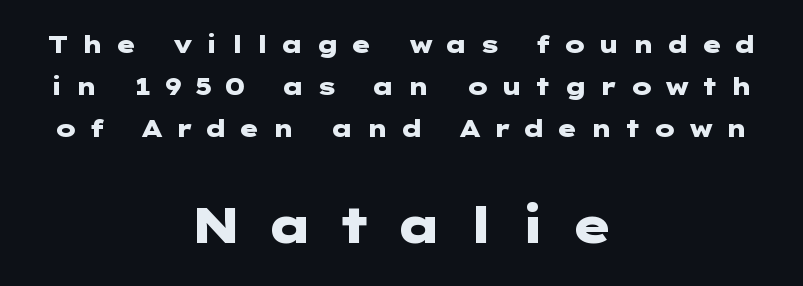
Centered paragraph, ragged on both sides. The rendering shows plain stroke endings on the letterforms — a sans-serif design. Size contrast runs from small at the top to large at the bottom. Weight check: bold — yes, fully. Italic: no, the glyphs are upright roman.
